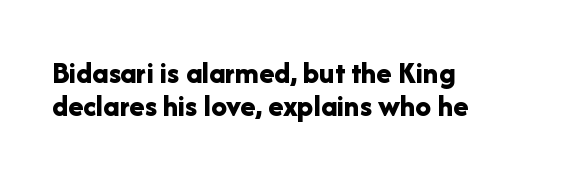
Q: Is the text bold? A: Yes.
Q: Is the text italic (slanted)? A: No, it is upright.
Q: Is the typeface a serif or a sans-serif typeface? A: Sans-serif.
Q: Is the text underlined? A: No.
Q: How is the paragraph aligned? A: Left-aligned.
Q: Is the spacing between letters normal or unusually wide? A: Normal.
Q: Is the spacing between lines tight, normal or loose? A: Tight.
Q: Width (condensed, normal, or wide)? A: Normal.
Q: Stroke contrast? A: Low.
Q: x-height? A: Medium.
Q: Monospaced? A: No.
